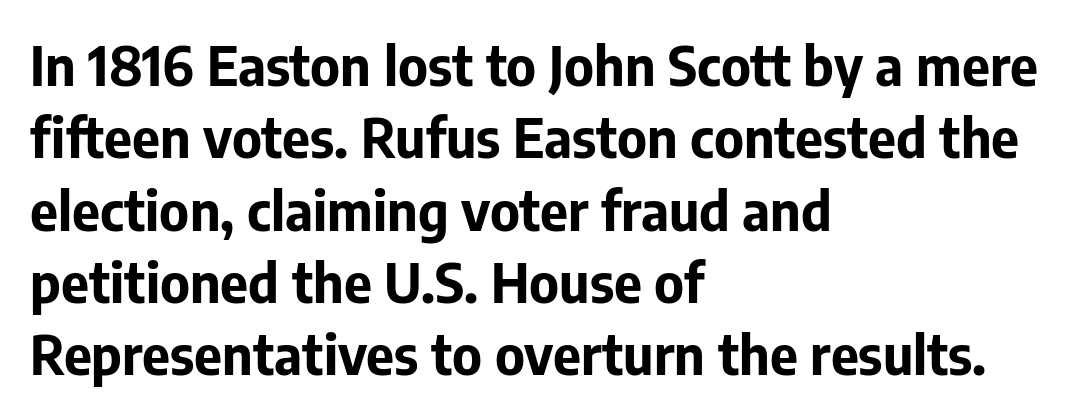
The image shows 54 px bold sans-serif type, upright; set left-aligned, normal line spacing (1.34x), normal letter spacing, not underlined; low stroke contrast and a medium x-height.
